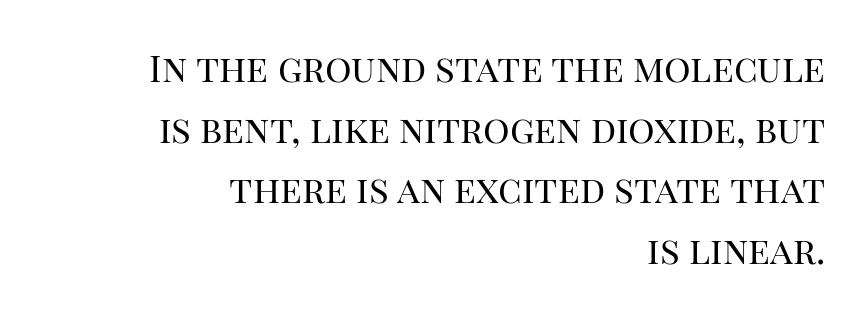
{"serif": "yes", "italic": "no", "bold": "no", "weight": "regular", "width": "normal", "stroke_contrast": "high", "x_height": "large", "monospaced": "no", "underline": "no", "align": "right", "line_spacing": "normal", "line_spacing_ratio": 1.64, "letter_spacing": "normal", "letter_spacing_em": 0.0, "glyph_px": 37}
